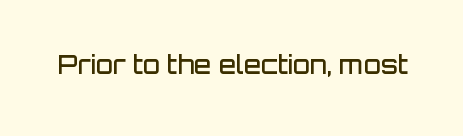
The letters stand upright; this is a roman face. Words appear dense and cohesive because spacing is normal. What weight is shown? A semibold, between regular and bold. The passage shown is not underscored anywhere.
